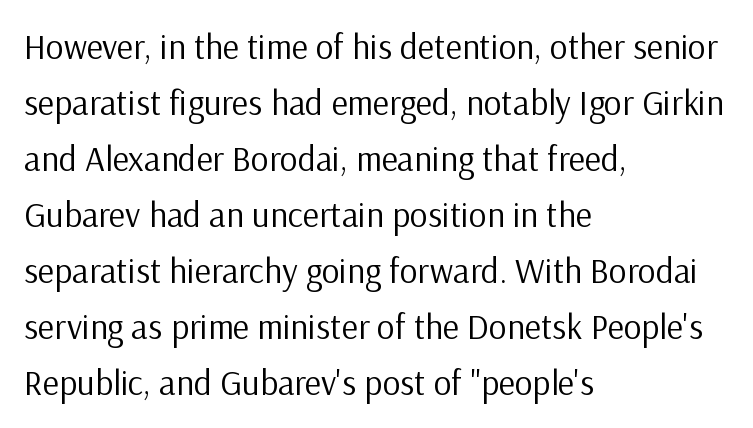
Q: Is the text bold? A: No.
Q: Is the text italic (slanted)? A: No, it is upright.
Q: Is the typeface a serif or a sans-serif typeface? A: Sans-serif.
Q: Is the text underlined? A: No.
Q: How is the paragraph aligned? A: Left-aligned.
Q: Is the spacing between letters normal or unusually wide? A: Normal.
Q: Is the spacing between lines tight, normal or loose? A: Normal.
Q: Width (condensed, normal, or wide)? A: Normal.
Q: Stroke contrast? A: Low.
Q: x-height? A: Medium.
Q: Monospaced? A: No.
